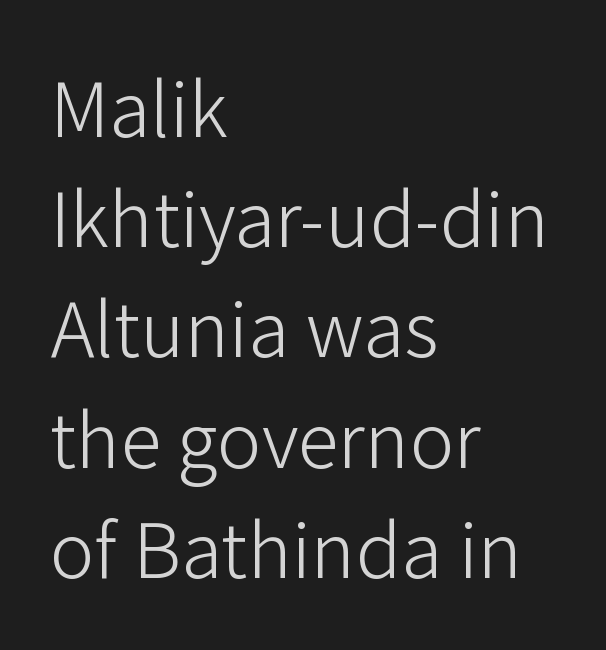
The image shows 75 px light sans-serif type, upright; set left-aligned, normal line spacing (1.47x), normal letter spacing, not underlined; low stroke contrast and a medium x-height.
